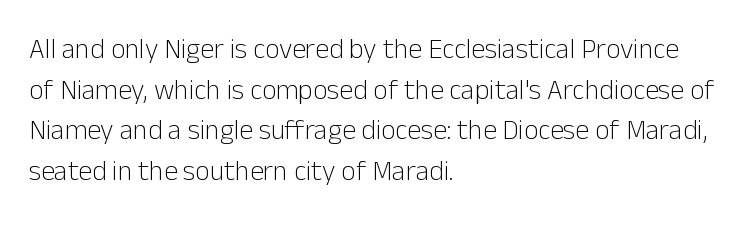
The image shows 28 px light sans-serif type, upright; set left-aligned, normal line spacing (1.45x), normal letter spacing, not underlined; low stroke contrast and a medium x-height.
